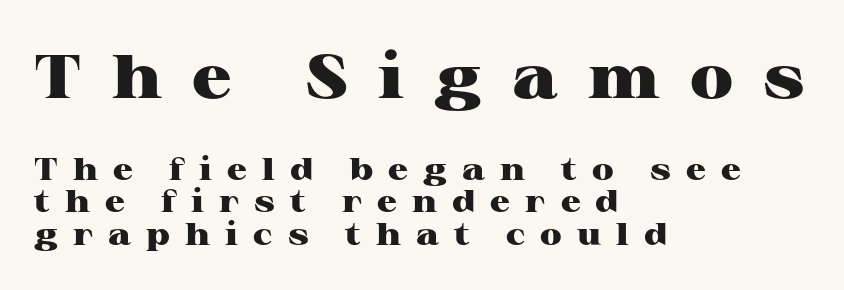
The image shows 62 px heavy, wide serif type, upright; set left-aligned, tight line spacing (1.04x), unusually wide letter spacing (+0.49 em), not underlined; the first (top) block is 2.0x larger; high stroke contrast and a medium x-height.
